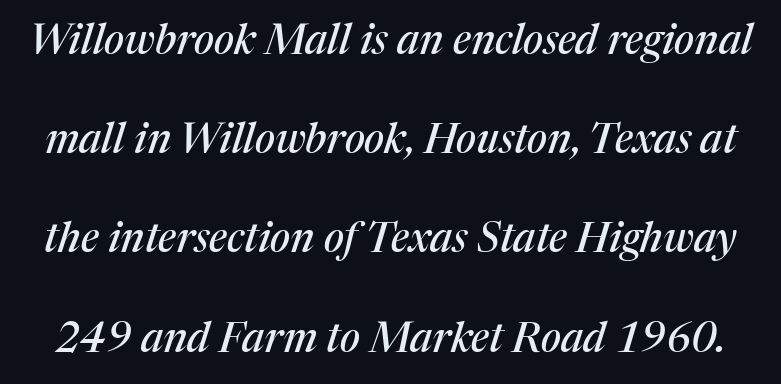
{"serif": "yes", "italic": "yes", "lean": "right", "slant_degrees": 17, "width": "normal", "stroke_contrast": "medium", "x_height": "medium", "monospaced": "no", "underline": "no", "line_spacing": "loose", "line_spacing_ratio": 2.42, "letter_spacing": "normal", "letter_spacing_em": 0.0, "glyph_px": 41}
